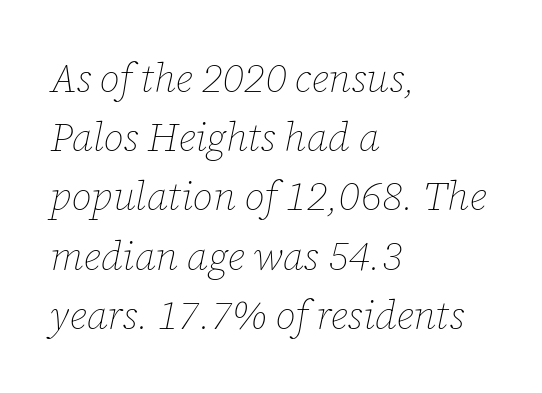
Typeset ragged right — the left edge is the straight one. Looks like regular typesetting: each glyph gets only the width it needs. The passage shown leans; its letterforms are oblique. Students, note that the glyphs here touch the page at normal intervals. The space between consecutive lines is moderate. This reads as an unemphasized weight, regular at the heaviest.
